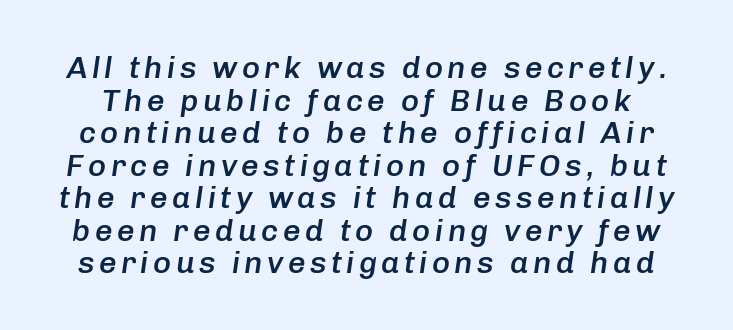
Q: Is the text bold? A: Semi-bold.
Q: Is the text italic (slanted)? A: Yes, it leans right by about 8 degrees.
Q: Is the text underlined? A: No.
Q: Is the spacing between lines tight, normal or loose? A: Tight.
Q: Width (condensed, normal, or wide)? A: Normal.
Q: Stroke contrast? A: Low.
Q: x-height? A: Medium.
Q: Monospaced? A: No.
